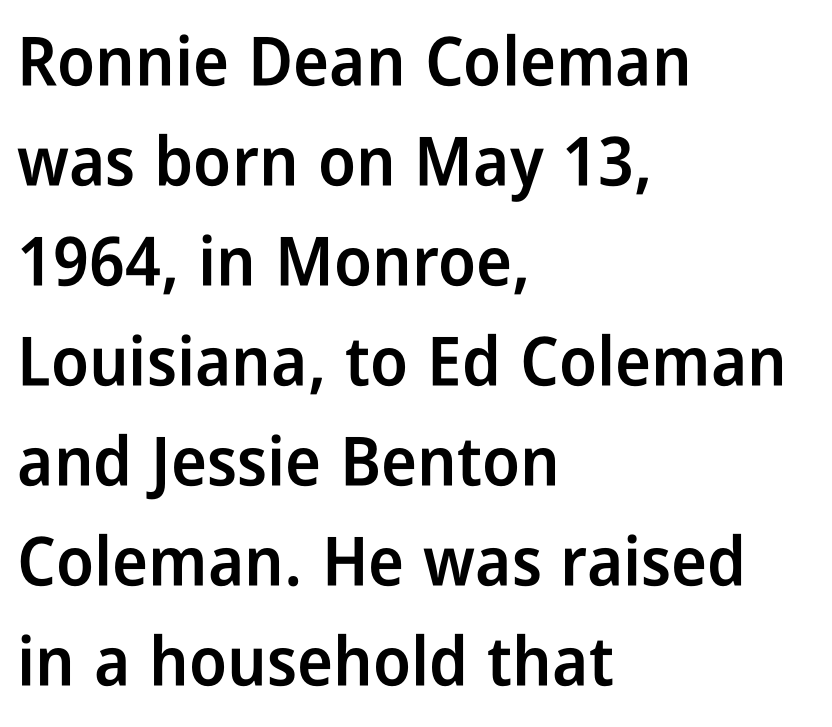
Q: Is the text bold? A: Semi-bold.
Q: Is the text italic (slanted)? A: No, it is upright.
Q: Is the typeface a serif or a sans-serif typeface? A: Sans-serif.
Q: Is the text underlined? A: No.
Q: How is the paragraph aligned? A: Left-aligned.
Q: Is the spacing between letters normal or unusually wide? A: Normal.
Q: Is the spacing between lines tight, normal or loose? A: Normal.
Q: Width (condensed, normal, or wide)? A: Condensed.
Q: Stroke contrast? A: Low.
Q: x-height? A: Medium.
Q: Monospaced? A: No.
